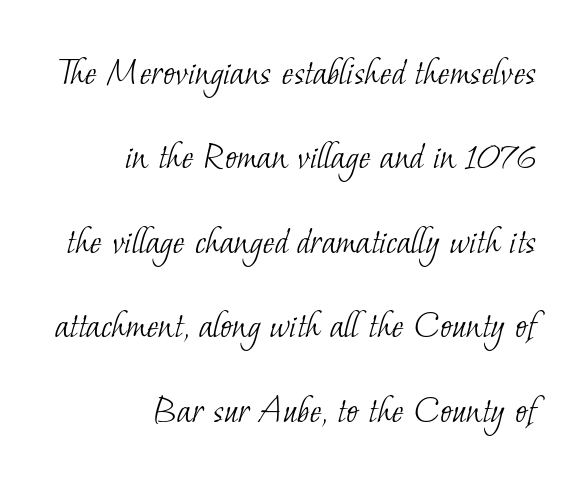
The space between consecutive lines is lavish. Is this a fixed-width face? No — the glyphs have proportional, varying widths. Honestly, the letter spacing is just normal — you wouldn't notice it. The glyphs in this specimen are seriffed.
